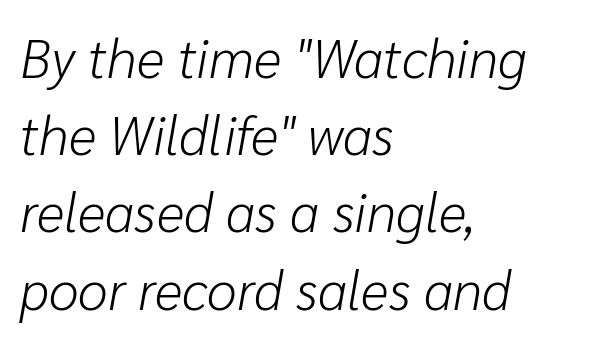
The image shows 54 px light type, italic (leaning right); set left-aligned, normal line spacing (1.43x), normal letter spacing, not underlined; low stroke contrast and a medium x-height.
